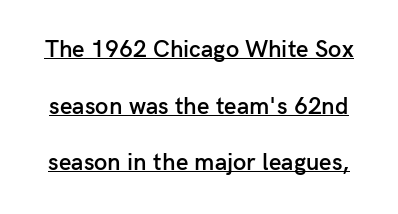
{"italic": "no", "bold": "semi", "underline": "yes", "line_spacing": "loose", "line_spacing_ratio": 2.36, "letter_spacing": "normal", "letter_spacing_em": 0.0, "glyph_px": 24}
